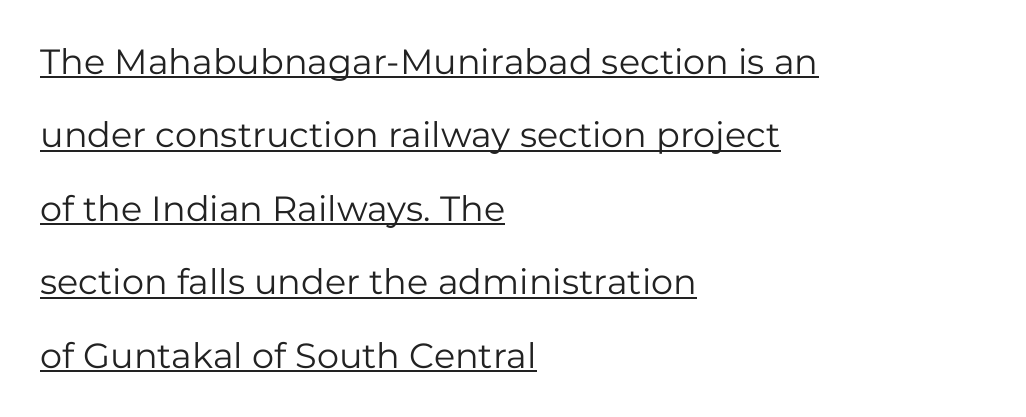
The passage shown is not bold in any degree. The space between consecutive lines is lavish. Italic: no, the glyphs are upright roman. Character widths vary here, with narrow letters taking less room than wide ones.
